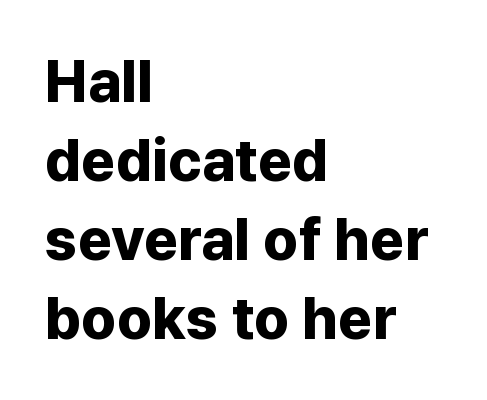
{"serif": "no", "italic": "no", "bold": "yes", "weight": "bold", "width": "normal", "stroke_contrast": "low", "x_height": "medium", "monospaced": "no", "underline": "no", "align": "left", "line_spacing": "normal", "line_spacing_ratio": 1.34, "letter_spacing": "normal", "letter_spacing_em": 0.0, "glyph_px": 59}
